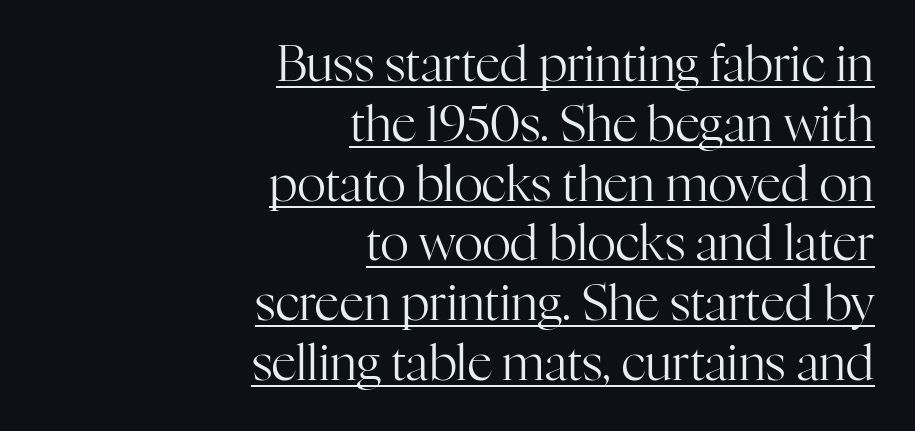
Q: Is the text bold? A: No.
Q: Is the text italic (slanted)? A: No, it is upright.
Q: Is the typeface a serif or a sans-serif typeface? A: Serif.
Q: Is the text underlined? A: Yes.
Q: How is the paragraph aligned? A: Right-aligned.
Q: Is the spacing between letters normal or unusually wide? A: Normal.
Q: Width (condensed, normal, or wide)? A: Normal.
Q: Stroke contrast? A: High.
Q: x-height? A: Medium.
Q: Monospaced? A: No.
